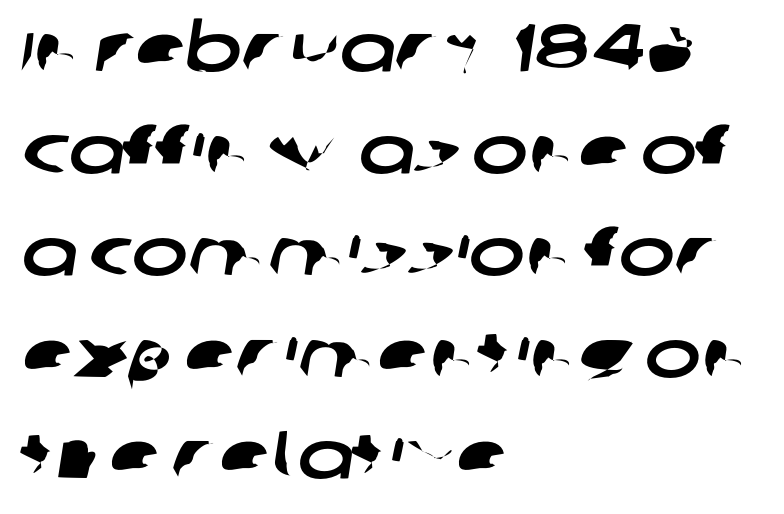
{"serif": "no", "width": "wide", "stroke_contrast": "low", "x_height": "large", "monospaced": "no", "underline": "no", "align": "left", "line_spacing": "normal", "line_spacing_ratio": 1.52, "letter_spacing": "normal", "letter_spacing_em": 0.0, "glyph_px": 67}
